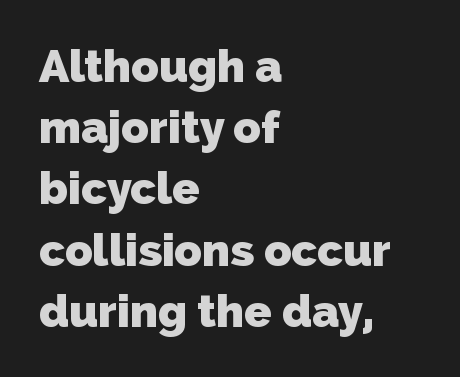
The image shows 45 px heavy sans-serif type; set left-aligned, normal line spacing (1.36x), normal letter spacing, not underlined; low stroke contrast and a medium x-height.
